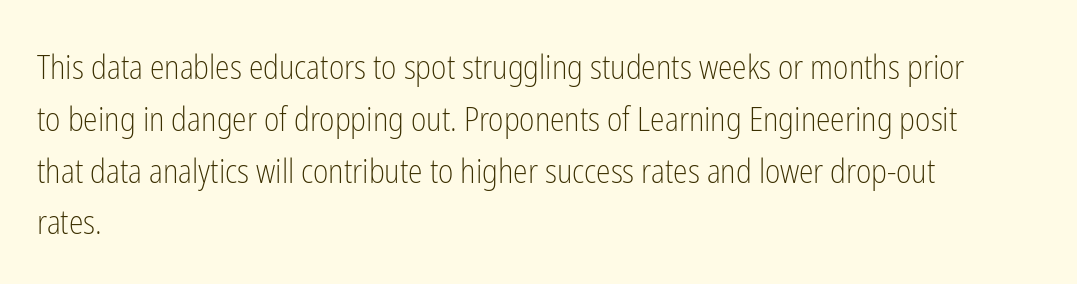
{"serif": "no", "italic": "no", "bold": "no", "weight": "light", "width": "condensed", "stroke_contrast": "low", "x_height": "medium", "monospaced": "no", "underline": "no", "align": "left", "line_spacing": "normal", "line_spacing_ratio": 1.57, "letter_spacing": "normal", "letter_spacing_em": 0.0, "glyph_px": 33}
